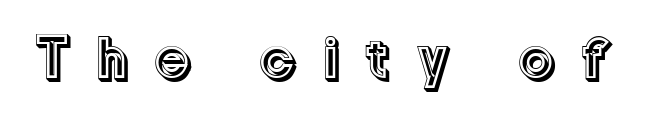
The image shows 60 px text type, upright; set unusually wide letter spacing (+0.41 em), not underlined; a medium x-height.
